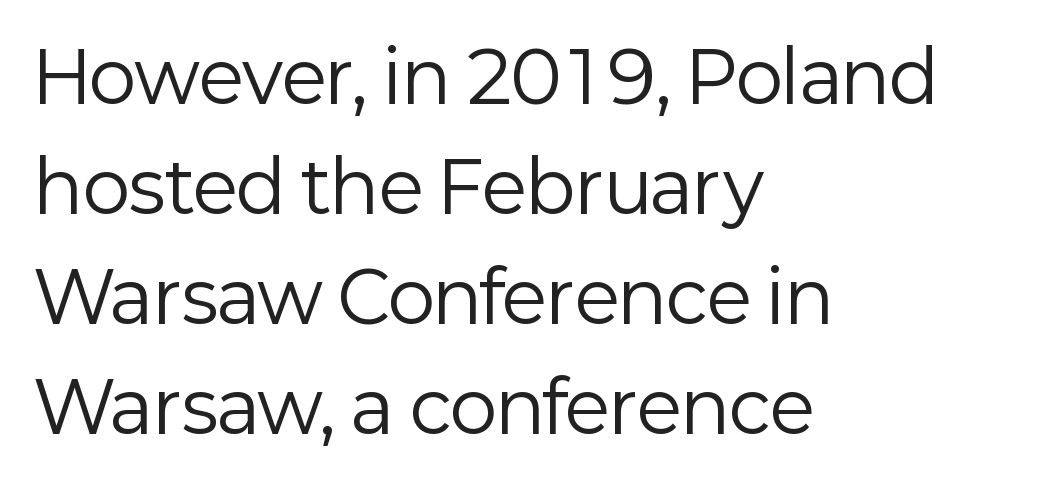
Leading matches the norm, producing a regular column. The area under the type is left untouched. Posture: vertical. Observe the absence of serifs on each vertical stroke in this sample. Does the copy run flush right? No — it runs flush left.
